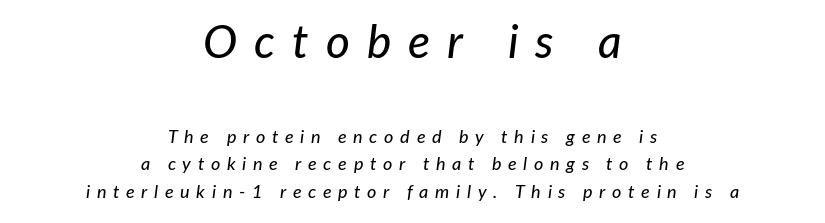
In this sample the first text group is rendered at the bigger scale. What stands out about the letter spacing? Its width — letters are far apart. Italic: yes, the glyphs are oblique. Is this a fixed-width face? No — the glyphs have proportional, varying widths. The glyphs are unaccompanied by any horizontal stroke below them. These lines stack symmetrically, like a column narrowing and widening about its center.
